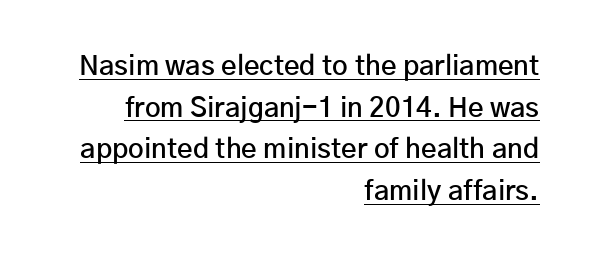
Q: Is the text bold? A: Semi-bold.
Q: Is the text italic (slanted)? A: No, it is upright.
Q: Is the text underlined? A: Yes.
Q: How is the paragraph aligned? A: Right-aligned.
Q: Is the spacing between letters normal or unusually wide? A: Normal.
Q: Is the spacing between lines tight, normal or loose? A: Normal.
